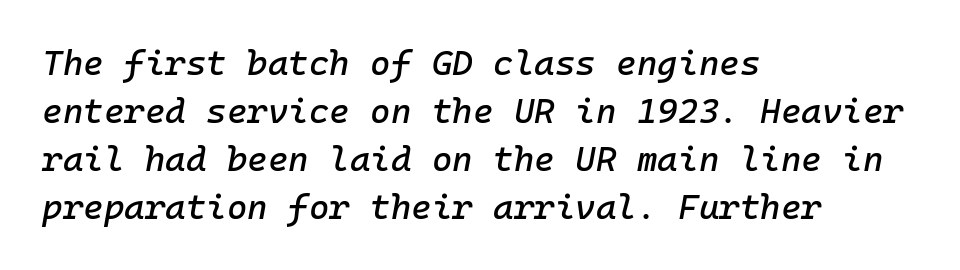
Q: Is the text italic (slanted)? A: Yes, it leans right by about 10 degrees.
Q: Is the text underlined? A: No.
Q: How is the paragraph aligned? A: Left-aligned.
Q: Is the spacing between letters normal or unusually wide? A: Normal.
Q: Is the spacing between lines tight, normal or loose? A: Normal.
Q: Width (condensed, normal, or wide)? A: Normal.
Q: Stroke contrast? A: Low.
Q: x-height? A: Medium.
Q: Monospaced? A: Yes.
